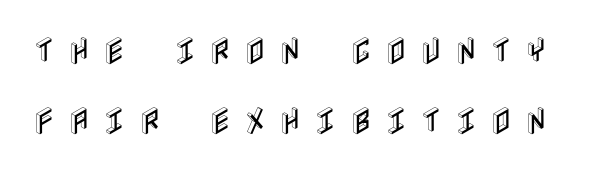
{"italic": "no", "width": "condensed", "x_height": "large", "underline": "no", "line_spacing": "loose", "line_spacing_ratio": 2.34, "letter_spacing": "wide", "letter_spacing_em": 0.44, "glyph_px": 30}
